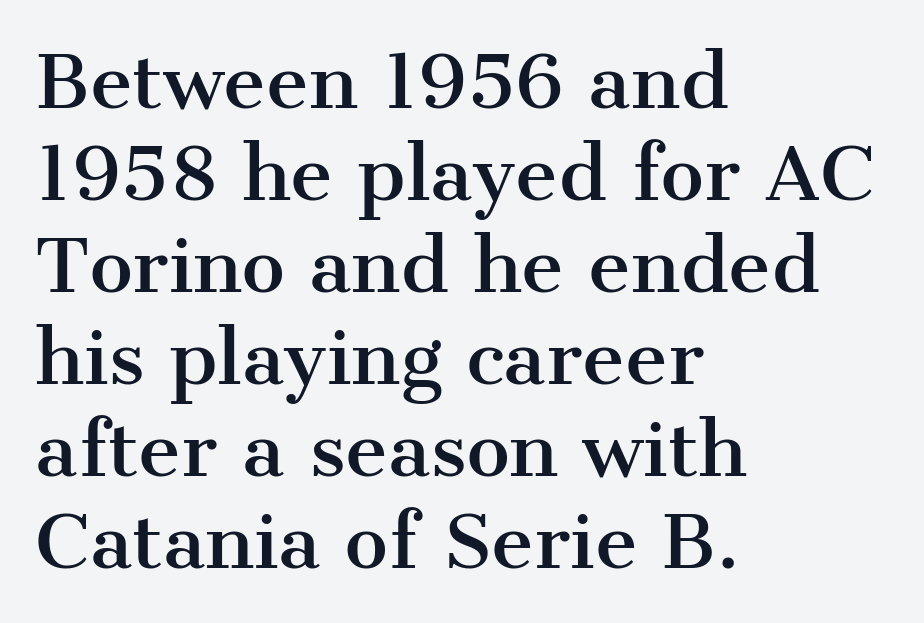
Q: Is the text italic (slanted)? A: No, it is upright.
Q: Is the typeface a serif or a sans-serif typeface? A: Serif.
Q: Is the text underlined? A: No.
Q: How is the paragraph aligned? A: Left-aligned.
Q: Is the spacing between letters normal or unusually wide? A: Normal.
Q: Is the spacing between lines tight, normal or loose? A: Normal.
Q: Width (condensed, normal, or wide)? A: Normal.
Q: Stroke contrast? A: Medium.
Q: x-height? A: Medium.
Q: Monospaced? A: No.
